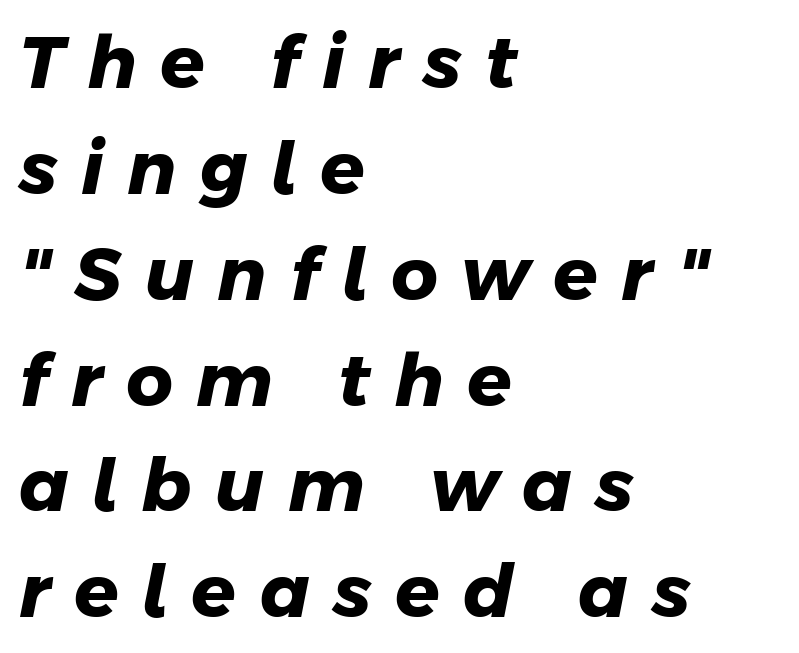
The typesetting leans heavy: a genuine bold. Compared with a centered layout, this one pins lines to the left instead. Examine the stroke ends and you'll find no serifs. The foot of each line stays bare and open. The face used here is proportionally spaced, like ordinary book or web type. Observe the wide spacing: letters keep a clear distance from each other.
